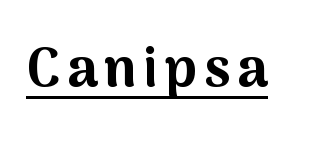
Q: Is the text bold? A: Yes.
Q: Is the text italic (slanted)? A: No, it is upright.
Q: Is the typeface a serif or a sans-serif typeface? A: Sans-serif.
Q: Is the text underlined? A: Yes.
Q: Width (condensed, normal, or wide)? A: Normal.
Q: Stroke contrast? A: Medium.
Q: x-height? A: Medium.
Q: Monospaced? A: No.
